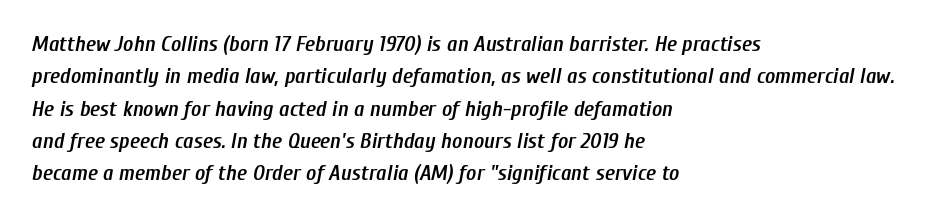
{"italic": "yes", "lean": "right", "slant_degrees": 10, "bold": "semi", "underline": "no", "align": "left", "line_spacing": "normal", "line_spacing_ratio": 1.47, "letter_spacing": "normal", "letter_spacing_em": 0.0, "glyph_px": 22}
